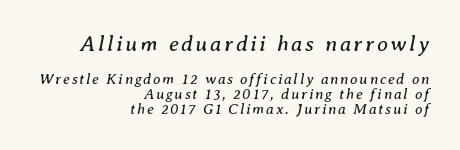
Q: Is the text bold? A: No.
Q: Is the text italic (slanted)? A: Yes, it leans right by about 8 degrees.
Q: Is the text underlined? A: No.
Q: How is the paragraph aligned? A: Right-aligned.
Q: Is the spacing between lines tight, normal or loose? A: Tight.
Q: Which block of text is set in a larger size, the first (top) or the second (bottom)? A: The first (top) one.
